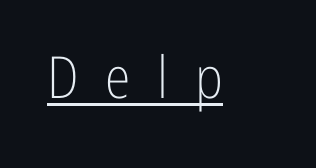
The image shows 58 px light, condensed sans-serif type, upright; set unusually wide letter spacing (+0.46 em), underlined; low stroke contrast and a medium x-height.
